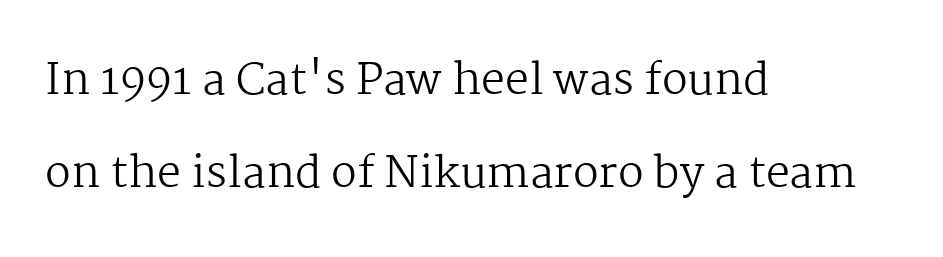
The image shows 43 px regular-weight serif type, upright; set left-aligned, loose line spacing (2.16x), normal letter spacing, not underlined; medium stroke contrast and a medium x-height.
